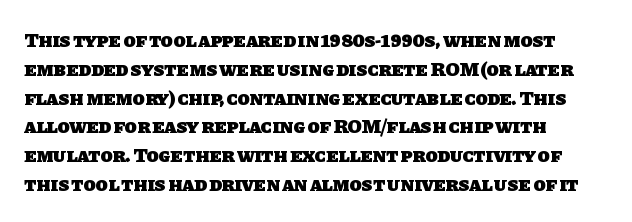
The image shows 20 px bold type; set left-aligned, normal line spacing (1.44x), normal letter spacing, not underlined.
